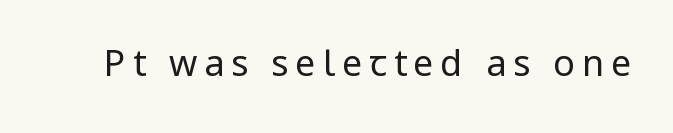
The image shows 36 px regular-weight, condensed sans-serif type, upright; set not underlined; low stroke contrast and a large x-height.
